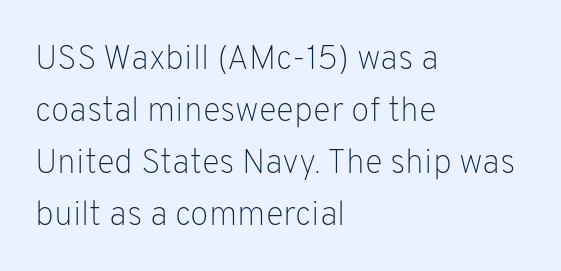
Q: Is the text bold? A: No.
Q: Is the text italic (slanted)? A: No, it is upright.
Q: Is the typeface a serif or a sans-serif typeface? A: Sans-serif.
Q: Is the text underlined? A: No.
Q: How is the paragraph aligned? A: Left-aligned.
Q: Is the spacing between letters normal or unusually wide? A: Normal.
Q: Is the spacing between lines tight, normal or loose? A: Normal.
Q: Width (condensed, normal, or wide)? A: Normal.
Q: Stroke contrast? A: Low.
Q: x-height? A: Medium.
Q: Monospaced? A: No.
